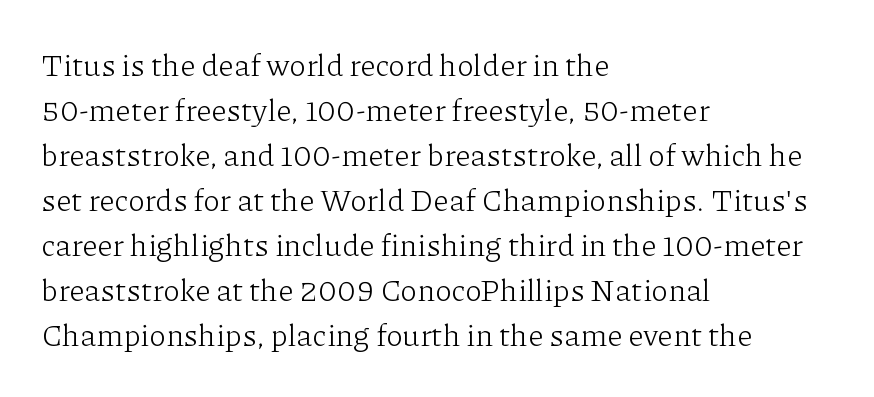
Q: Is the text bold? A: No.
Q: Is the text italic (slanted)? A: No, it is upright.
Q: Is the typeface a serif or a sans-serif typeface? A: Serif.
Q: Is the text underlined? A: No.
Q: How is the paragraph aligned? A: Left-aligned.
Q: Is the spacing between letters normal or unusually wide? A: Normal.
Q: Is the spacing between lines tight, normal or loose? A: Normal.
Q: Width (condensed, normal, or wide)? A: Normal.
Q: Stroke contrast? A: Low.
Q: x-height? A: Medium.
Q: Monospaced? A: No.
